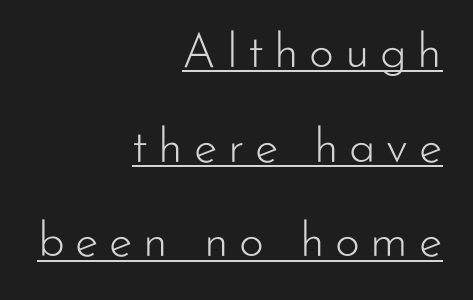
Designer's note — italics off, roman on. These lines are set flush right with a ragged left edge. The rendering uses the underline text-decoration. Short note: letters widely spaced. Leading: increased.
